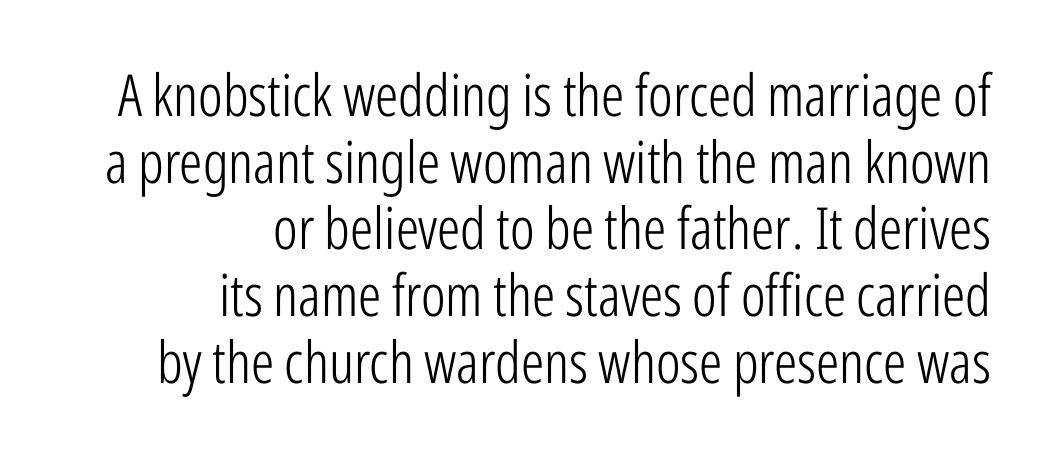
Q: Is the text bold? A: No.
Q: Is the text italic (slanted)? A: No, it is upright.
Q: Is the typeface a serif or a sans-serif typeface? A: Sans-serif.
Q: Is the text underlined? A: No.
Q: How is the paragraph aligned? A: Right-aligned.
Q: Is the spacing between letters normal or unusually wide? A: Normal.
Q: Is the spacing between lines tight, normal or loose? A: Tight.
Q: Width (condensed, normal, or wide)? A: Condensed.
Q: Stroke contrast? A: Low.
Q: x-height? A: Medium.
Q: Monospaced? A: No.
